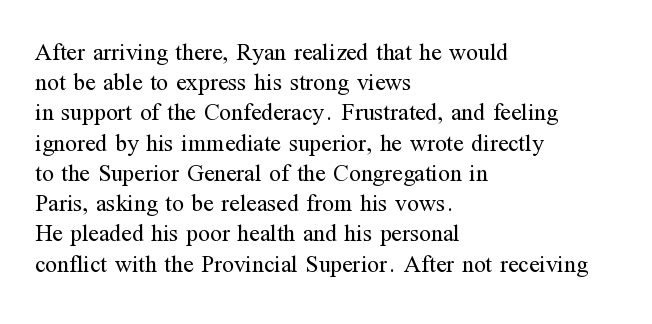
Q: Is the text bold? A: No.
Q: Is the text italic (slanted)? A: No, it is upright.
Q: Is the text underlined? A: No.
Q: How is the paragraph aligned? A: Left-aligned.
Q: Is the spacing between letters normal or unusually wide? A: Normal.
Q: Is the spacing between lines tight, normal or loose? A: Normal.
